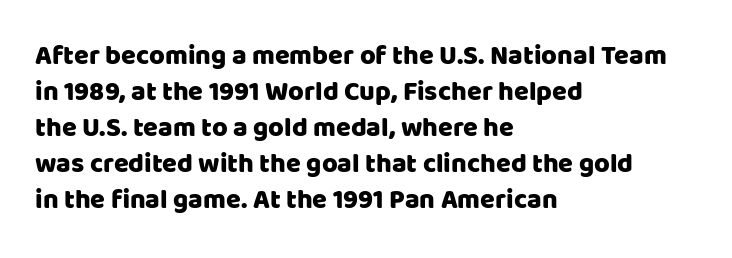
{"italic": "no", "underline": "no", "align": "left", "line_spacing": "normal", "line_spacing_ratio": 1.33, "letter_spacing": "normal", "letter_spacing_em": 0.0, "glyph_px": 27}
